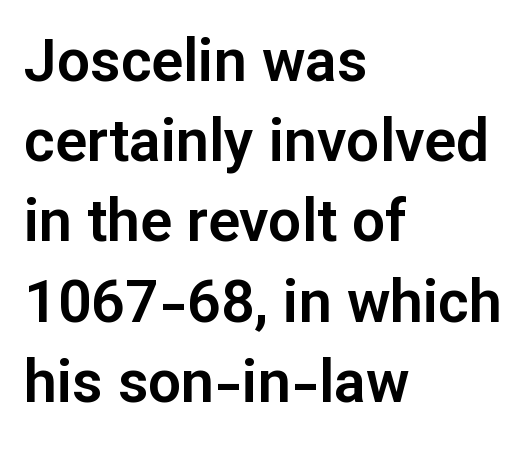
The letters stand upright; this is a roman face. Just letters on the line, the space beneath them empty. Evenly set lines give the paragraph a standard silhouette. Is the block centered? No — it sits flush against the left margin. Does the type have serifs? No, each stem ends abruptly. The letterforms sit shoulder to shoulder at normal distance.
